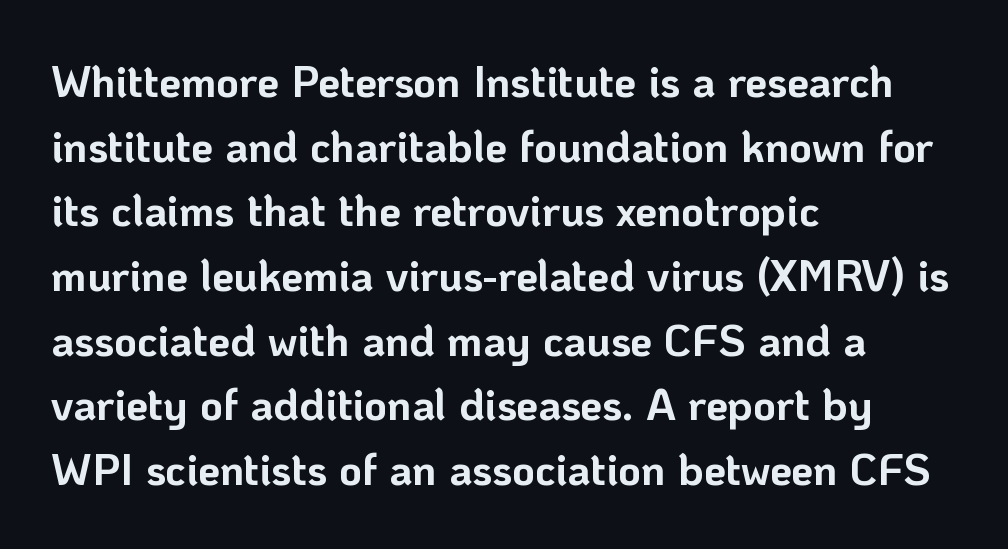
Q: Is the text bold? A: Yes.
Q: Is the text italic (slanted)? A: No, it is upright.
Q: Is the typeface a serif or a sans-serif typeface? A: Sans-serif.
Q: Is the text underlined? A: No.
Q: How is the paragraph aligned? A: Left-aligned.
Q: Is the spacing between letters normal or unusually wide? A: Normal.
Q: Is the spacing between lines tight, normal or loose? A: Normal.
Q: Width (condensed, normal, or wide)? A: Normal.
Q: Stroke contrast? A: Low.
Q: x-height? A: Medium.
Q: Monospaced? A: No.
